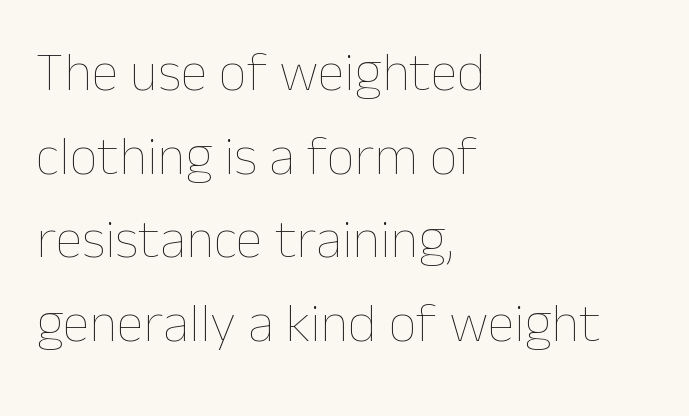
Q: Is the text bold? A: No.
Q: Is the text italic (slanted)? A: No, it is upright.
Q: Is the text underlined? A: No.
Q: How is the paragraph aligned? A: Left-aligned.
Q: Is the spacing between letters normal or unusually wide? A: Normal.
Q: Is the spacing between lines tight, normal or loose? A: Normal.
Q: Width (condensed, normal, or wide)? A: Normal.
Q: Stroke contrast? A: Low.
Q: x-height? A: Medium.
Q: Monospaced? A: No.
